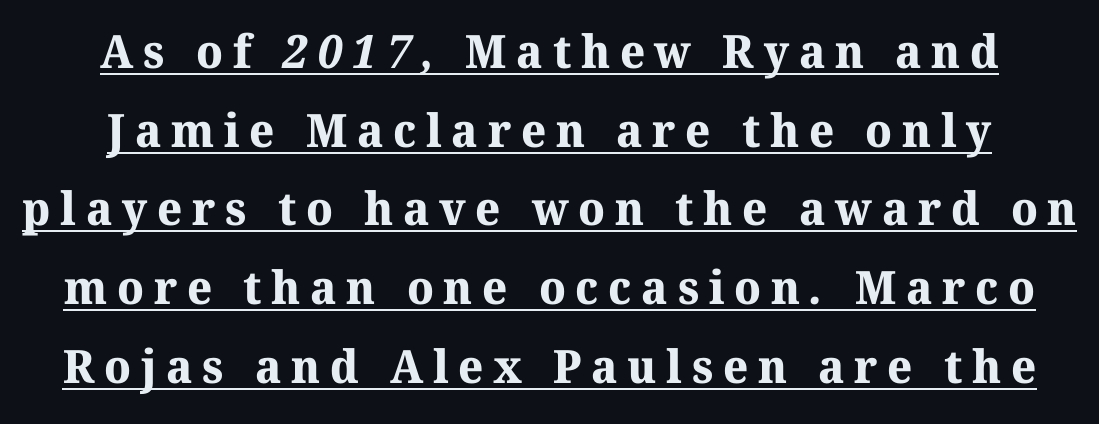
Q: Is the text bold? A: Yes.
Q: Is the typeface a serif or a sans-serif typeface? A: Serif.
Q: Is the text underlined? A: Yes.
Q: How is the paragraph aligned? A: Centered.
Q: Is the spacing between letters normal or unusually wide? A: Unusually wide.
Q: Width (condensed, normal, or wide)? A: Normal.
Q: Stroke contrast? A: Medium.
Q: x-height? A: Medium.
Q: Monospaced? A: No.
